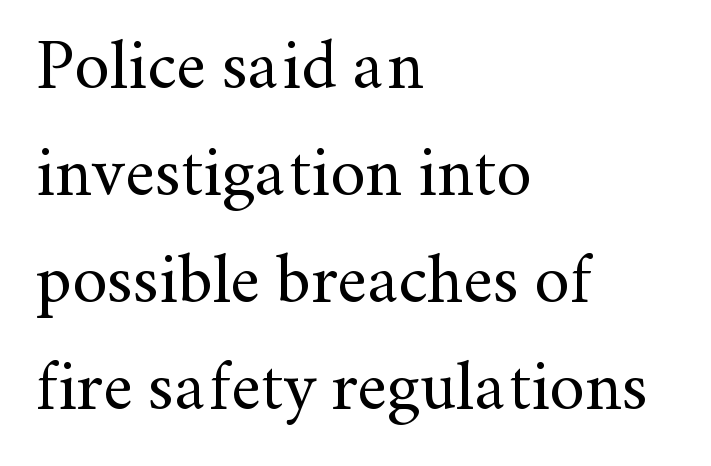
Q: Is the text bold? A: No.
Q: Is the text italic (slanted)? A: No, it is upright.
Q: Is the typeface a serif or a sans-serif typeface? A: Serif.
Q: Is the text underlined? A: No.
Q: How is the paragraph aligned? A: Left-aligned.
Q: Is the spacing between letters normal or unusually wide? A: Normal.
Q: Is the spacing between lines tight, normal or loose? A: Normal.
Q: Width (condensed, normal, or wide)? A: Normal.
Q: Stroke contrast? A: Medium.
Q: x-height? A: Small.
Q: Monospaced? A: No.
